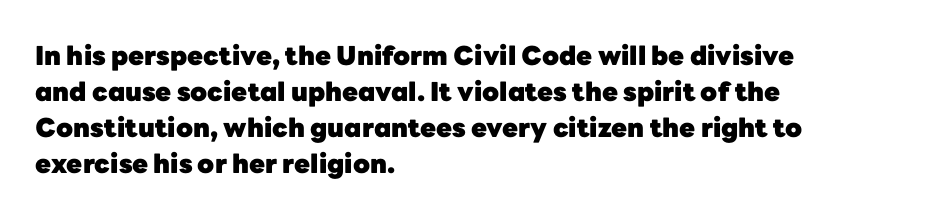
Weight: bold. Inter-character spacing is left at the font's built-in metrics. Check the space under the baseline: it is left empty. These lines sit exactly where default settings would place them. Compared with a centered layout, this one pins lines to the left instead.
